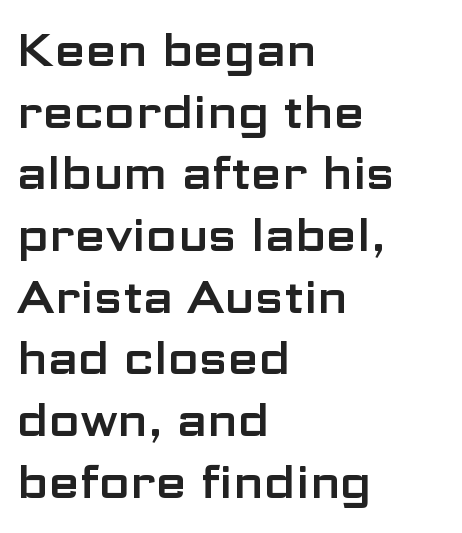
Q: Is the text italic (slanted)? A: No, it is upright.
Q: Is the typeface a serif or a sans-serif typeface? A: Sans-serif.
Q: Is the text underlined? A: No.
Q: How is the paragraph aligned? A: Left-aligned.
Q: Is the spacing between letters normal or unusually wide? A: Normal.
Q: Is the spacing between lines tight, normal or loose? A: Normal.
Q: Width (condensed, normal, or wide)? A: Wide.
Q: Stroke contrast? A: Low.
Q: x-height? A: Medium.
Q: Monospaced? A: No.
